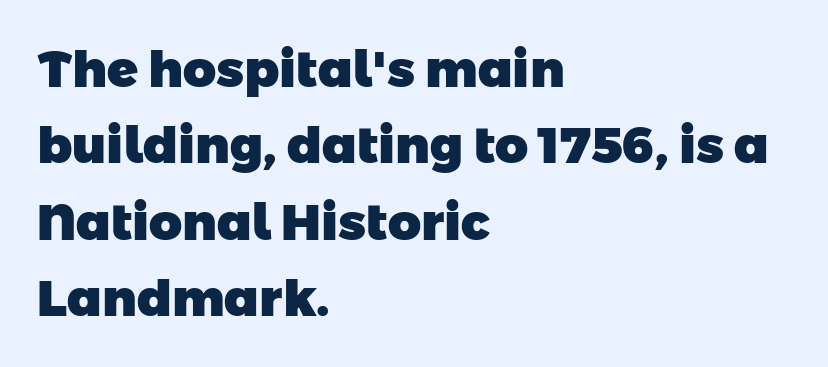
{"serif": "no", "bold": "yes", "weight": "heavy", "width": "normal", "stroke_contrast": "low", "x_height": "medium", "monospaced": "no", "underline": "no", "align": "left", "line_spacing": "normal", "line_spacing_ratio": 1.5, "letter_spacing": "normal", "letter_spacing_em": 0.0, "glyph_px": 51}
